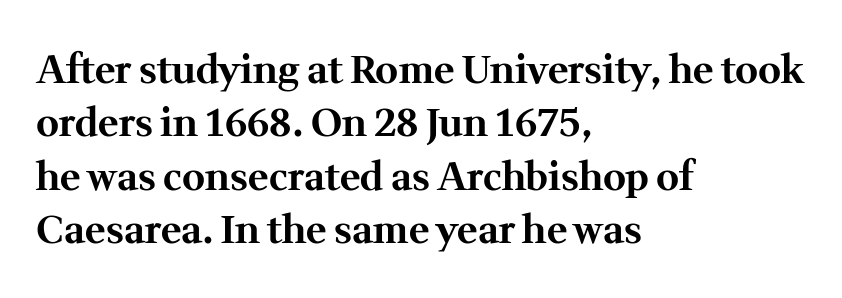
The image shows 39 px bold serif type, upright; set left-aligned, normal line spacing (1.37x), normal letter spacing, not underlined; medium stroke contrast and a medium x-height.
